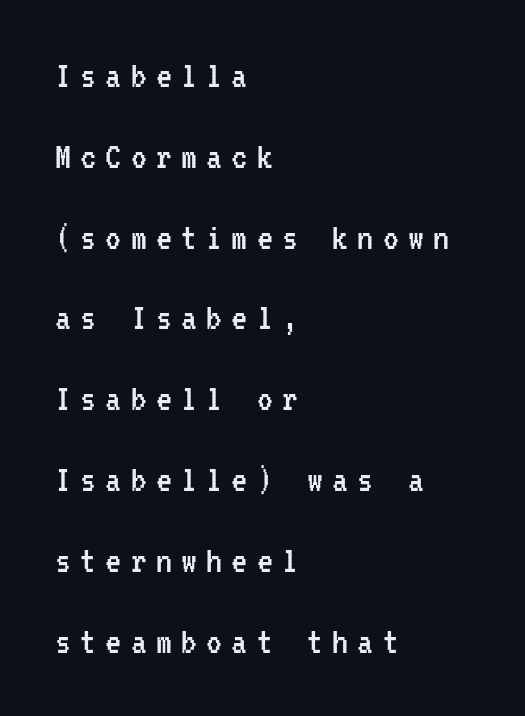
The image shows 40 px regular-weight, condensed sans-serif type, upright, monospaced; set left-aligned, loose line spacing (2.02x), unusually wide letter spacing (+0.23 em), not underlined; low stroke contrast and a medium x-height.
